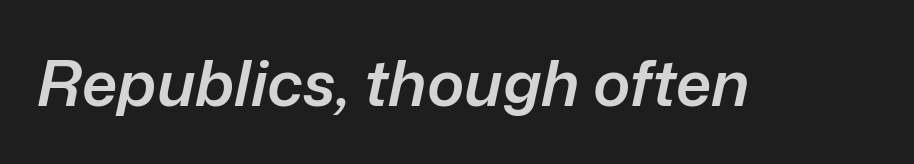
The image shows 63 px semibold type, italic (leaning right); set normal letter spacing, not underlined; low stroke contrast and a medium x-height.
